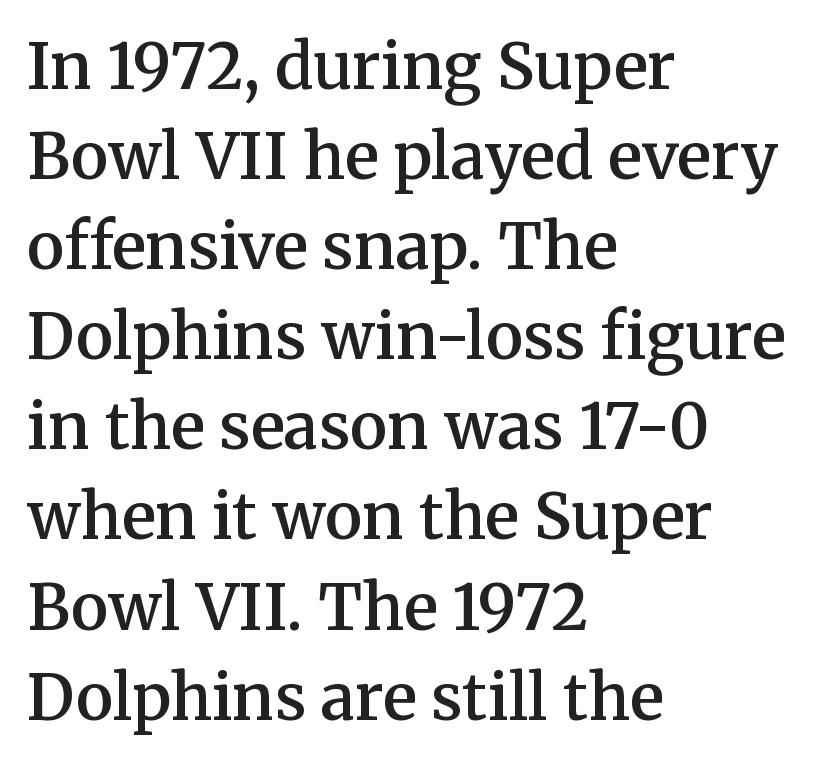
Q: Is the text bold? A: Semi-bold.
Q: Is the text italic (slanted)? A: No, it is upright.
Q: Is the typeface a serif or a sans-serif typeface? A: Serif.
Q: Is the text underlined? A: No.
Q: How is the paragraph aligned? A: Left-aligned.
Q: Is the spacing between letters normal or unusually wide? A: Normal.
Q: Is the spacing between lines tight, normal or loose? A: Normal.
Q: Width (condensed, normal, or wide)? A: Normal.
Q: Stroke contrast? A: Medium.
Q: x-height? A: Medium.
Q: Monospaced? A: No.
